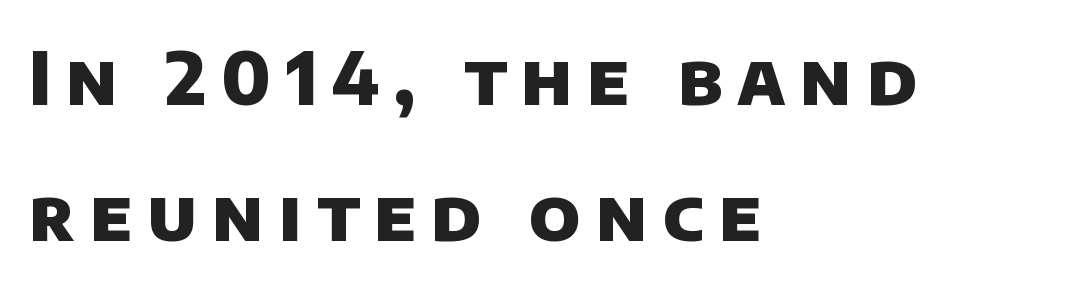
Q: Is the text bold? A: Yes.
Q: Is the typeface a serif or a sans-serif typeface? A: Sans-serif.
Q: Is the text underlined? A: No.
Q: How is the paragraph aligned? A: Left-aligned.
Q: Is the spacing between letters normal or unusually wide? A: Unusually wide.
Q: Width (condensed, normal, or wide)? A: Normal.
Q: Stroke contrast? A: Low.
Q: x-height? A: Large.
Q: Monospaced? A: No.
